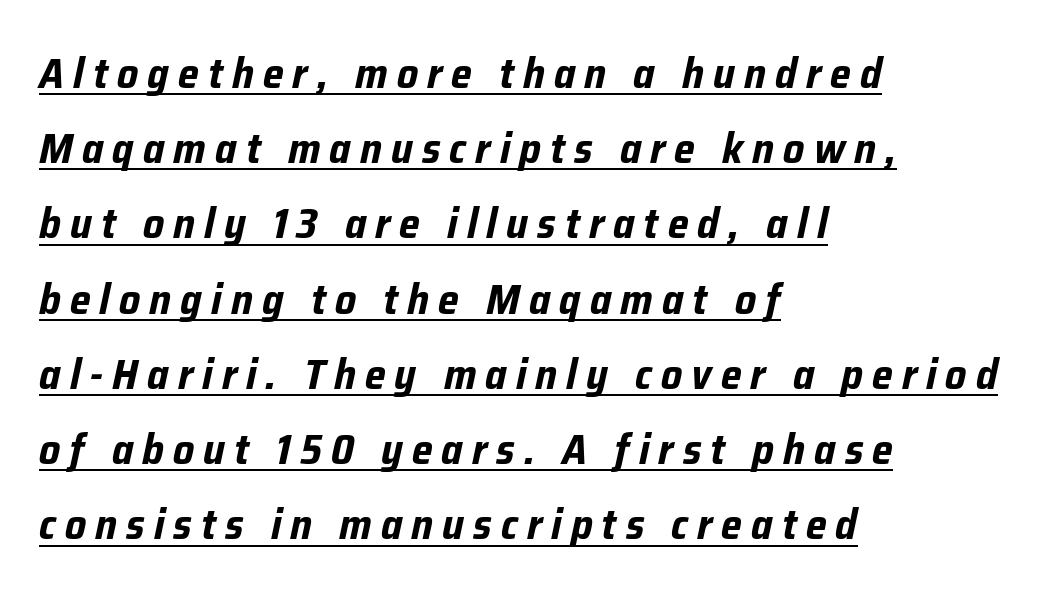
This sample uses an oblique cut, with every glyph tilted off the vertical. The letters are bold, with thick, heavy strokes. Spacing verdict: proportional, widths tailored to each character. The line texture is sparse and dotted thanks to wide tracking.
